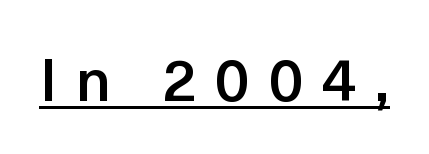
Each letter keeps its own natural width here, so spacing adapts to shape. Ascenders rise straight up at ninety degrees. Regarding serifs, this sample does without them. Notice how a bar underscores the lettering throughout. Strokes here are thickened, but only to semibold level. Look at the tracking — it's clearly loosened, letters drifting apart.
